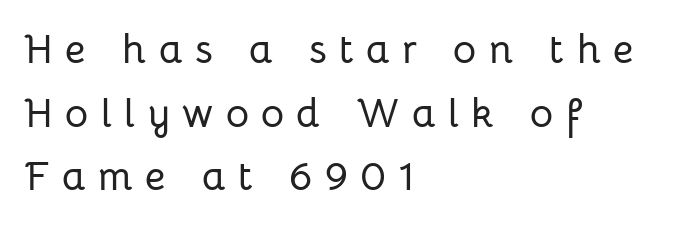
The image shows 40 px sans-serif type, upright; set left-aligned, normal line spacing (1.59x), unusually wide letter spacing (+0.31 em), not underlined; low stroke contrast and a medium x-height.
